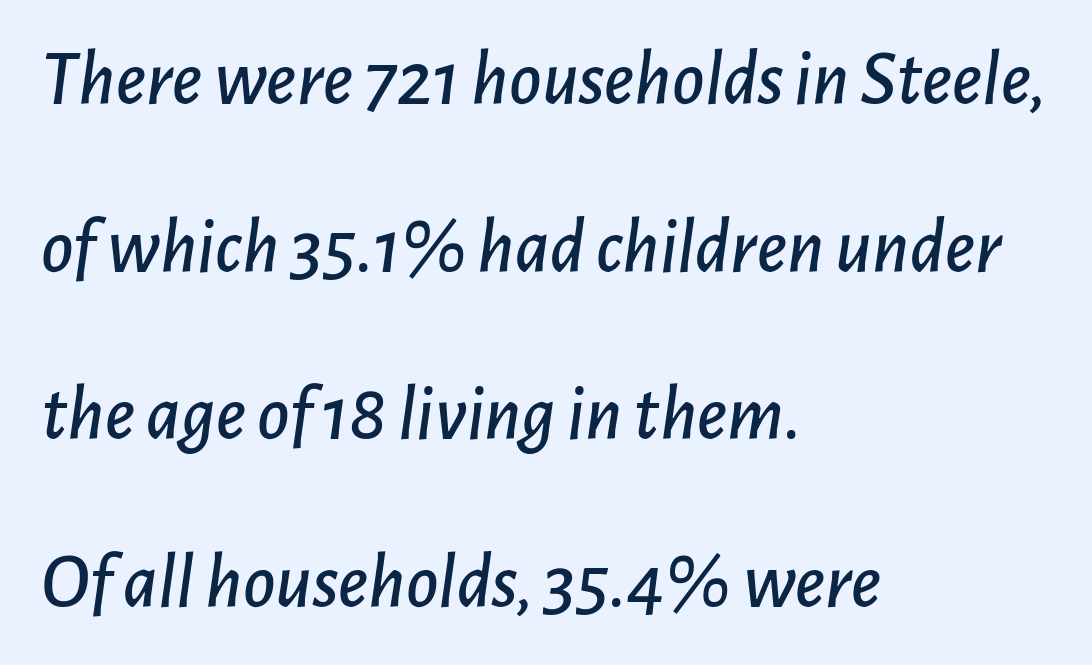
The image shows 78 px text type, italic (leaning right); set left-aligned, loose line spacing (2.15x), normal letter spacing, not underlined; low stroke contrast and a medium x-height.
